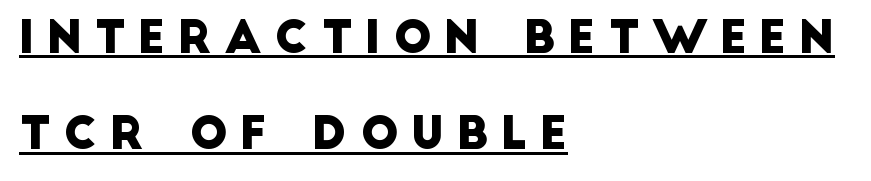
Q: Is the typeface a serif or a sans-serif typeface? A: Sans-serif.
Q: Is the text underlined? A: Yes.
Q: How is the paragraph aligned? A: Left-aligned.
Q: Is the spacing between letters normal or unusually wide? A: Unusually wide.
Q: Is the spacing between lines tight, normal or loose? A: Loose.
Q: Width (condensed, normal, or wide)? A: Normal.
Q: Stroke contrast? A: Low.
Q: x-height? A: Large.
Q: Monospaced? A: No.
